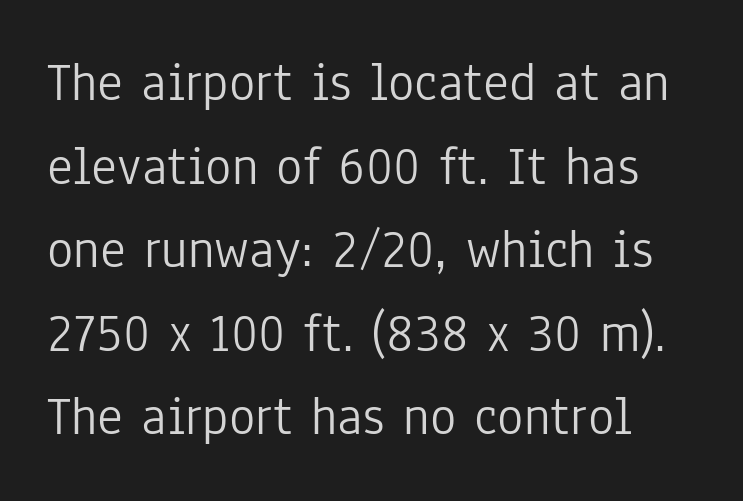
On a weight scale, this lands at 450 or below. The letters stand straight up with perfectly vertical stems. Note the varied advance widths — an 'i' is clearly narrower than an 'm'. Typographically, this falls in the sans-serif category.
